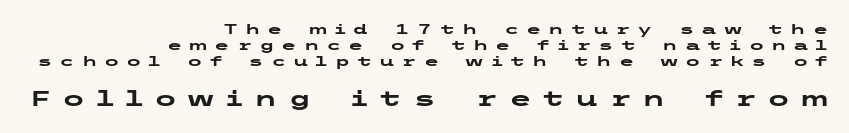
Q: Is the text bold? A: Yes.
Q: Is the text italic (slanted)? A: No, it is upright.
Q: Is the text underlined? A: No.
Q: How is the paragraph aligned? A: Right-aligned.
Q: Is the spacing between letters normal or unusually wide? A: Unusually wide.
Q: Is the spacing between lines tight, normal or loose? A: Tight.
Q: Which block of text is set in a larger size, the first (top) or the second (bottom)? A: The second (bottom) one.
